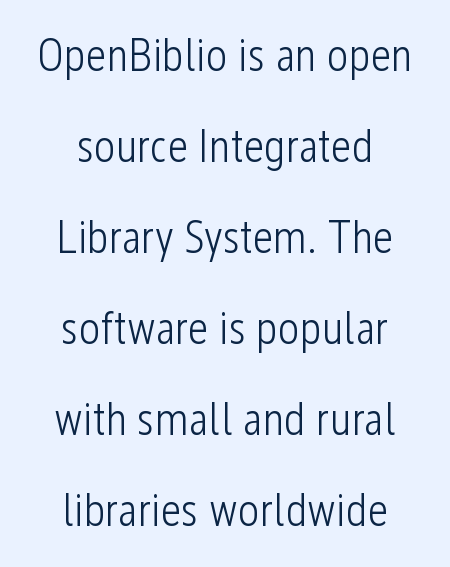
{"serif": "no", "italic": "no", "bold": "no", "weight": "light", "width": "condensed", "stroke_contrast": "low", "x_height": "medium", "monospaced": "no", "underline": "no", "align": "center", "line_spacing": "loose", "line_spacing_ratio": 1.98, "letter_spacing": "normal", "letter_spacing_em": 0.0, "glyph_px": 46}
